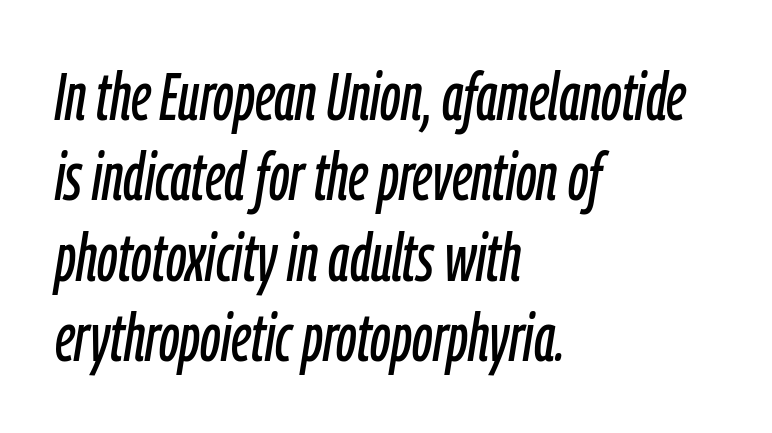
{"italic": "yes", "lean": "right", "slant_degrees": 9, "width": "condensed", "stroke_contrast": "low", "x_height": "medium", "monospaced": "no", "underline": "no", "align": "left", "line_spacing_ratio": 1.2, "letter_spacing": "normal", "letter_spacing_em": 0.0, "glyph_px": 67}
